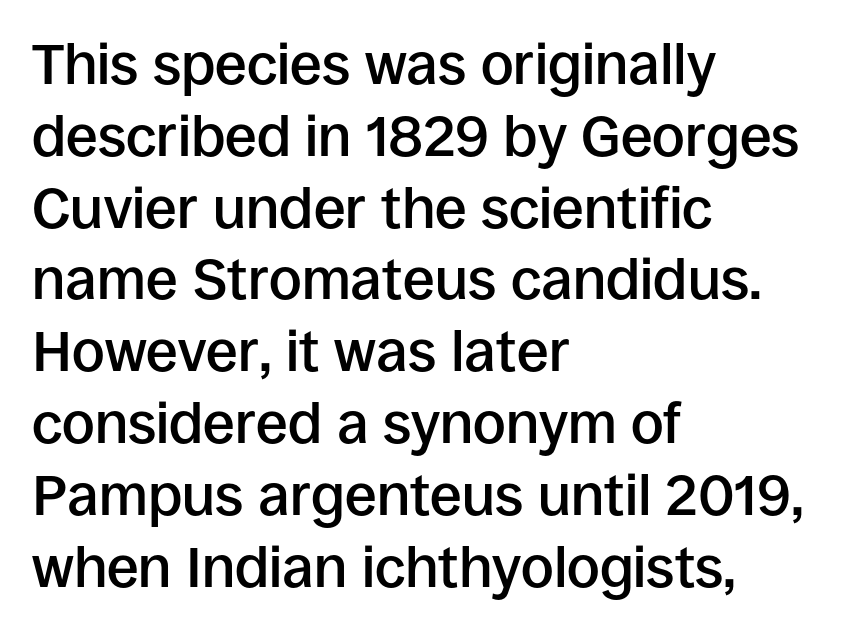
The setting favours the left margin, as ordinary paragraphs usually do. A semibold gives these letters moderate extra thickness, short of bold. Typographically, this falls in the sans-serif category. This is roman type, the default non-slanted kind.
